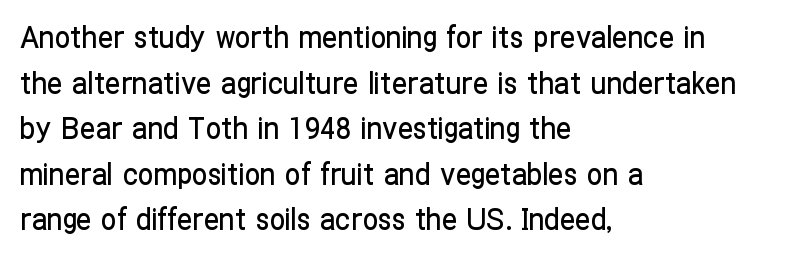
Q: Is the text italic (slanted)? A: No, it is upright.
Q: Is the typeface a serif or a sans-serif typeface? A: Sans-serif.
Q: Is the text underlined? A: No.
Q: How is the paragraph aligned? A: Left-aligned.
Q: Is the spacing between letters normal or unusually wide? A: Normal.
Q: Is the spacing between lines tight, normal or loose? A: Normal.
Q: Width (condensed, normal, or wide)? A: Condensed.
Q: Stroke contrast? A: Low.
Q: x-height? A: Medium.
Q: Monospaced? A: No.
